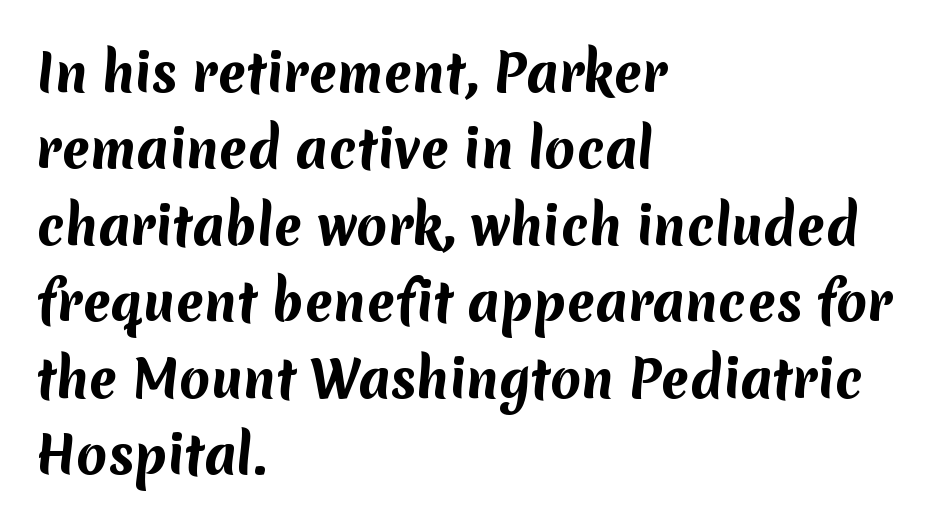
{"serif": "no", "bold": "yes", "weight": "bold", "width": "normal", "stroke_contrast": "medium", "x_height": "medium", "monospaced": "no", "underline": "no", "align": "left", "line_spacing": "normal", "line_spacing_ratio": 1.53, "letter_spacing": "normal", "letter_spacing_em": 0.0, "glyph_px": 50}
